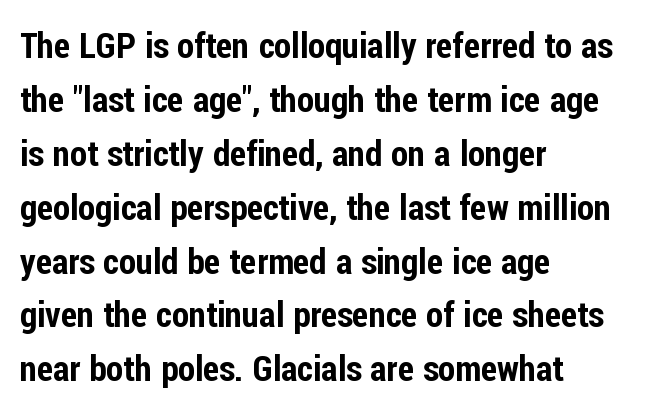
Q: Is the text italic (slanted)? A: No, it is upright.
Q: Is the typeface a serif or a sans-serif typeface? A: Sans-serif.
Q: Is the text underlined? A: No.
Q: How is the paragraph aligned? A: Left-aligned.
Q: Is the spacing between letters normal or unusually wide? A: Normal.
Q: Is the spacing between lines tight, normal or loose? A: Normal.
Q: Width (condensed, normal, or wide)? A: Condensed.
Q: Stroke contrast? A: Low.
Q: x-height? A: Medium.
Q: Monospaced? A: No.
